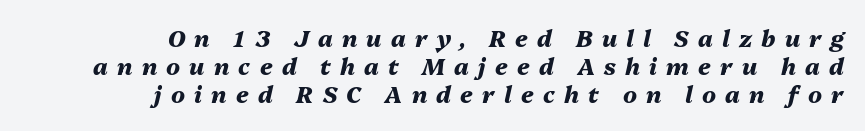
The image shows 23 px bold type, italic (leaning right); set right-aligned, line spacing 1.22x, unusually wide letter spacing (+0.4 em), not underlined.
